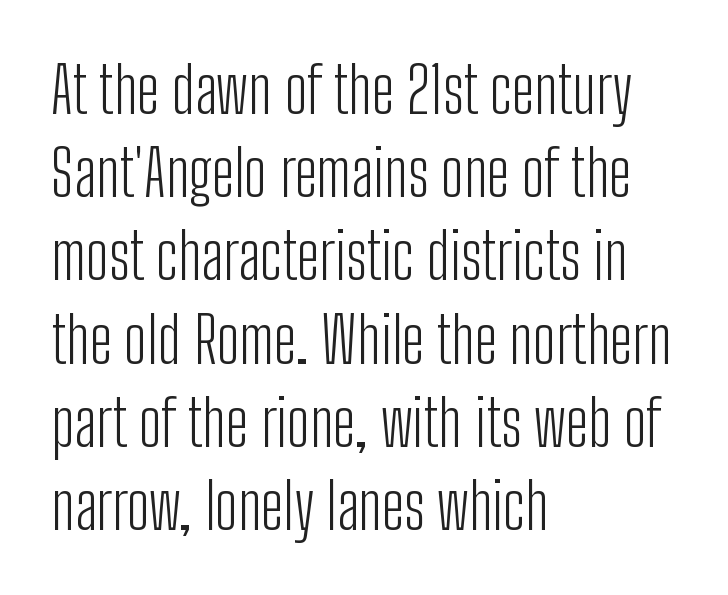
Q: Is the text bold? A: No.
Q: Is the text italic (slanted)? A: No, it is upright.
Q: Is the typeface a serif or a sans-serif typeface? A: Sans-serif.
Q: Is the text underlined? A: No.
Q: How is the paragraph aligned? A: Left-aligned.
Q: Is the spacing between letters normal or unusually wide? A: Normal.
Q: Is the spacing between lines tight, normal or loose? A: Normal.
Q: Width (condensed, normal, or wide)? A: Condensed.
Q: Stroke contrast? A: Low.
Q: x-height? A: Medium.
Q: Monospaced? A: No.
